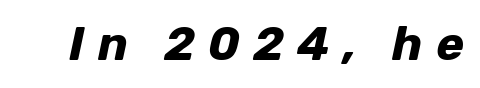
The rendering uses natural spacing where letterforms have individual widths. Thick stems and heavy bowls — unmistakably bold. Glyph-to-glyph distance is far greater than everyday printed text. Just letters on the line, the space beneath them empty. Slant detected: the letters are inclined.
